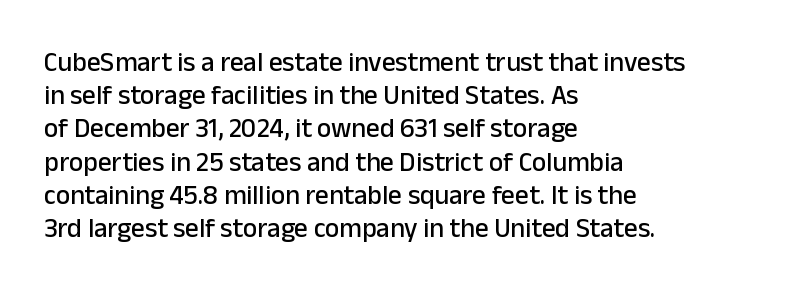
{"italic": "no", "underline": "no", "align": "left", "line_spacing_ratio": 1.23, "letter_spacing": "normal", "letter_spacing_em": 0.0, "glyph_px": 27}
